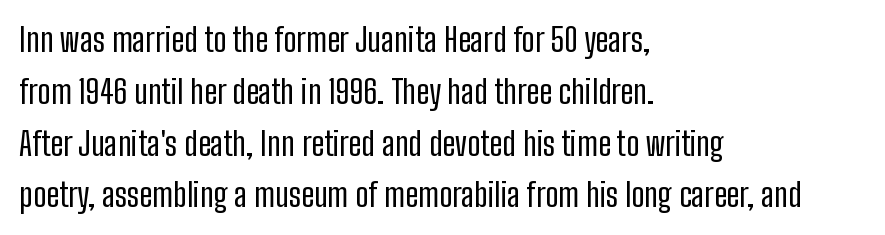
Q: Is the text bold? A: No.
Q: Is the text italic (slanted)? A: No, it is upright.
Q: Is the typeface a serif or a sans-serif typeface? A: Sans-serif.
Q: Is the text underlined? A: No.
Q: How is the paragraph aligned? A: Left-aligned.
Q: Is the spacing between letters normal or unusually wide? A: Normal.
Q: Is the spacing between lines tight, normal or loose? A: Normal.
Q: Width (condensed, normal, or wide)? A: Condensed.
Q: Stroke contrast? A: Low.
Q: x-height? A: Medium.
Q: Monospaced? A: No.
